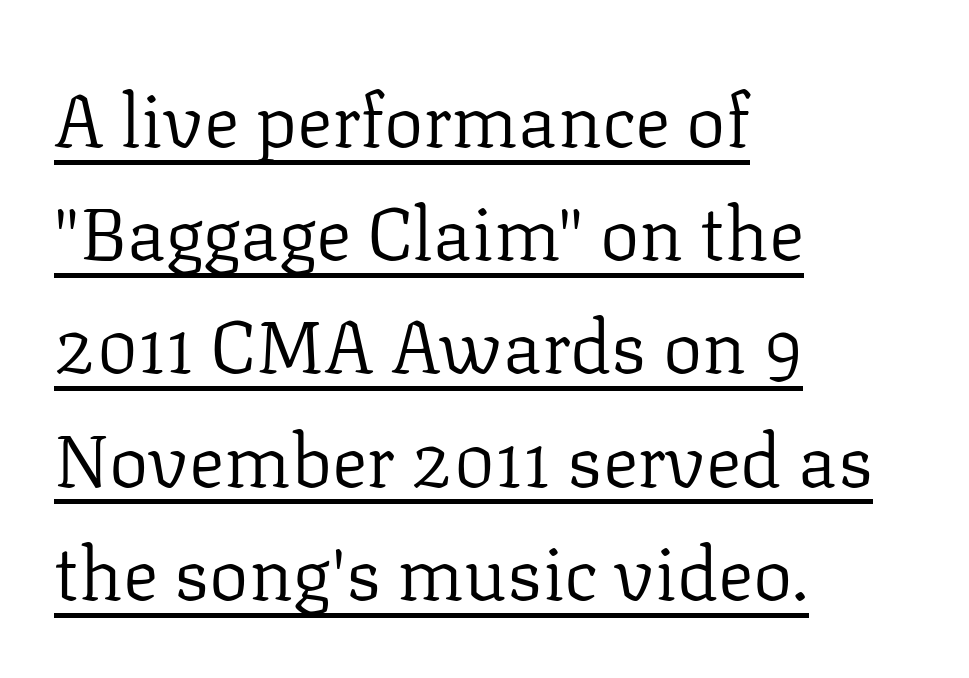
Q: Is the text bold? A: No.
Q: Is the text italic (slanted)? A: No, it is upright.
Q: Is the typeface a serif or a sans-serif typeface? A: Serif.
Q: Is the text underlined? A: Yes.
Q: How is the paragraph aligned? A: Left-aligned.
Q: Is the spacing between letters normal or unusually wide? A: Normal.
Q: Is the spacing between lines tight, normal or loose? A: Normal.
Q: Width (condensed, normal, or wide)? A: Normal.
Q: Stroke contrast? A: Low.
Q: x-height? A: Medium.
Q: Monospaced? A: No.
